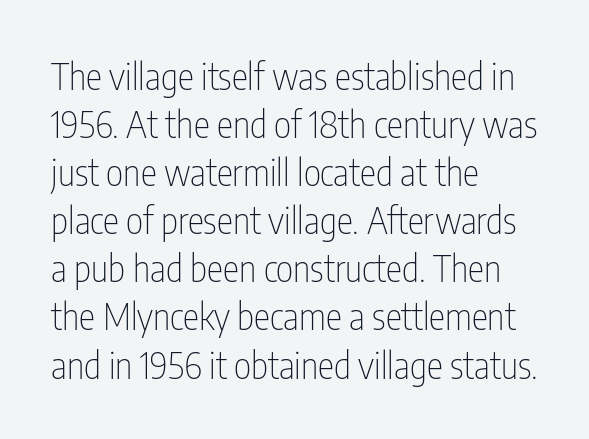
The image shows 37 px thin, condensed sans-serif type, upright; set left-aligned, normal line spacing (1.3x), normal letter spacing, not underlined; low stroke contrast and a medium x-height.
